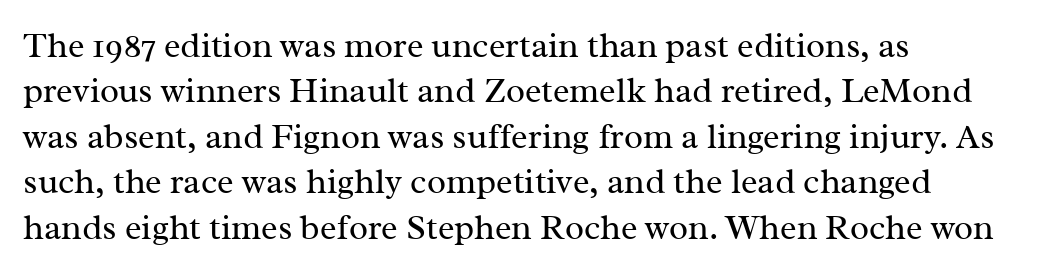
Inter-character spacing is left at the font's built-in metrics. Descender tails drop into unmarked territory. Tall strokes in this sample are plumb rather than angled. This sample keeps an unexceptional amount of space between lines. The letters carry serifs — small finishing strokes at the ends of their stems. Looks like regular typesetting: each glyph gets only the width it needs.
